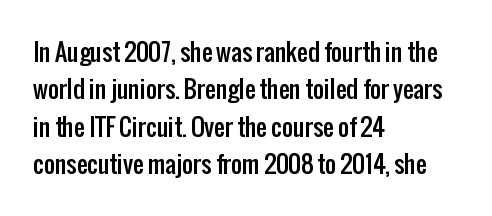
The image shows 24 px text type, upright; set left-aligned, normal line spacing (1.56x), normal letter spacing, not underlined.
